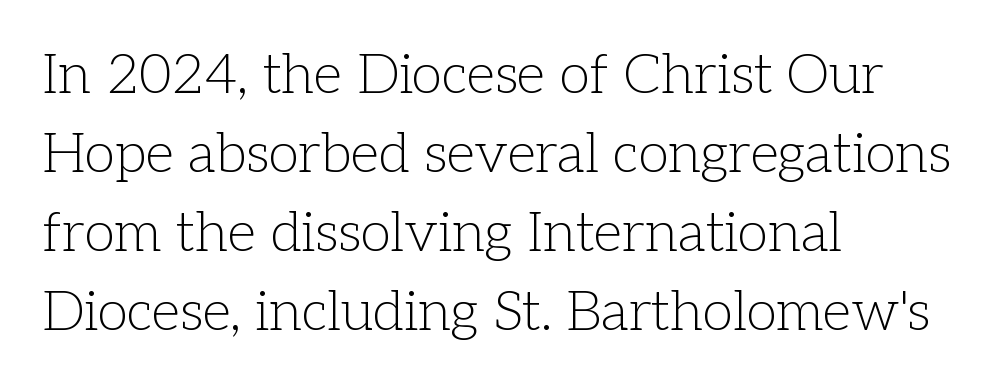
Q: Is the text bold? A: No.
Q: Is the text italic (slanted)? A: No, it is upright.
Q: Is the typeface a serif or a sans-serif typeface? A: Serif.
Q: Is the text underlined? A: No.
Q: How is the paragraph aligned? A: Left-aligned.
Q: Is the spacing between letters normal or unusually wide? A: Normal.
Q: Is the spacing between lines tight, normal or loose? A: Normal.
Q: Width (condensed, normal, or wide)? A: Normal.
Q: Stroke contrast? A: Low.
Q: x-height? A: Medium.
Q: Monospaced? A: No.
